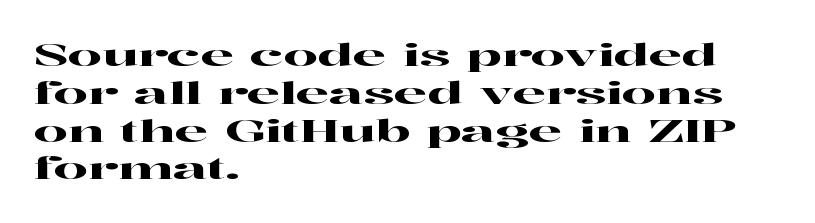
The image shows 30 px wide serif type, upright; set left-aligned, normal line spacing (1.26x), normal letter spacing, not underlined; high stroke contrast and a medium x-height.
